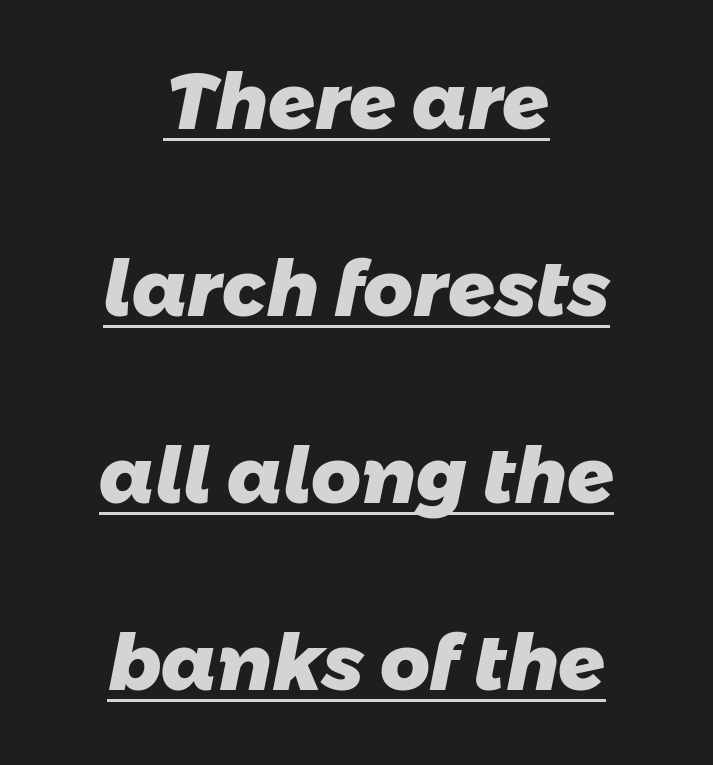
Nothing sits at the stroke ends, so this counts as sans-serif. Do the characters align in a grid? No, the font is proportional. Standard letterfit; no display-style spreading of the glyphs. The lines are quadded center. In designer terms, the underline attribute is active on this setting. The font is running at its bold setting.
